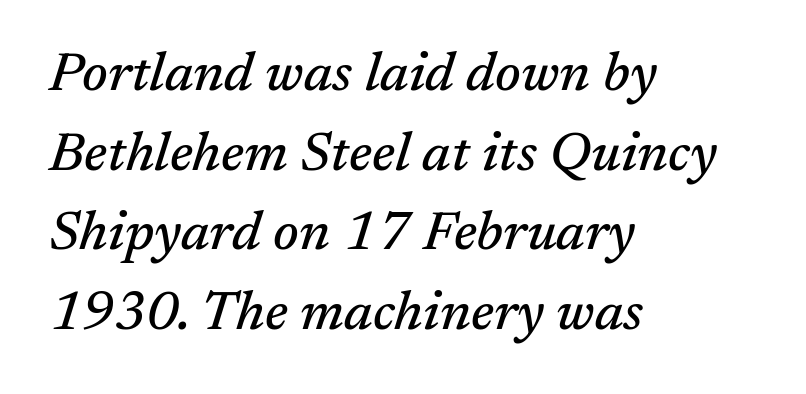
The tracking reads as untouched default to a designer's eye. When letters slant like this, we call the style italic. Classification — serif. The strip under each line holds only bare page. Is the block centered? No — it sits flush against the left margin.
